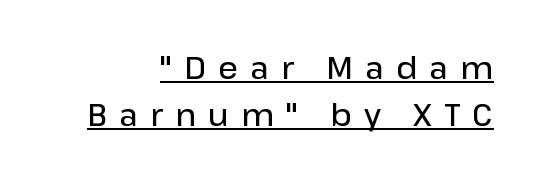
Students, observe: this is what conventionally led text looks like. Alignment: flush right. Proportional: the letters do not fall into vertical columns. Spacing between characters has been opened up far beyond the box default.
